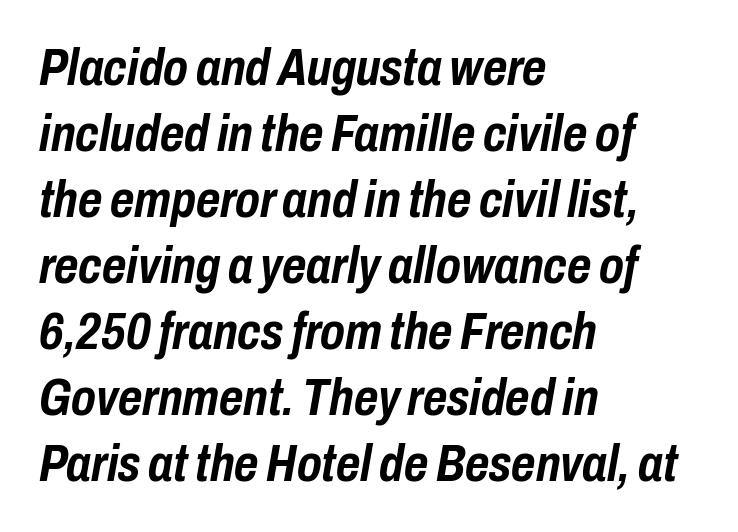
The image shows 52 px semibold, condensed type, italic (leaning right); set left-aligned, normal line spacing (1.27x), normal letter spacing, not underlined; low stroke contrast and a medium x-height.
